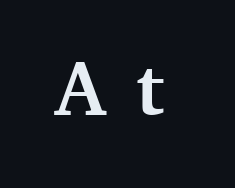
{"serif": "yes", "italic": "no", "bold": "yes", "weight": "semibold", "width": "normal", "stroke_contrast": "medium", "x_height": "medium", "monospaced": "no", "underline": "no", "letter_spacing": "wide", "letter_spacing_em": 0.4, "glyph_px": 77}
